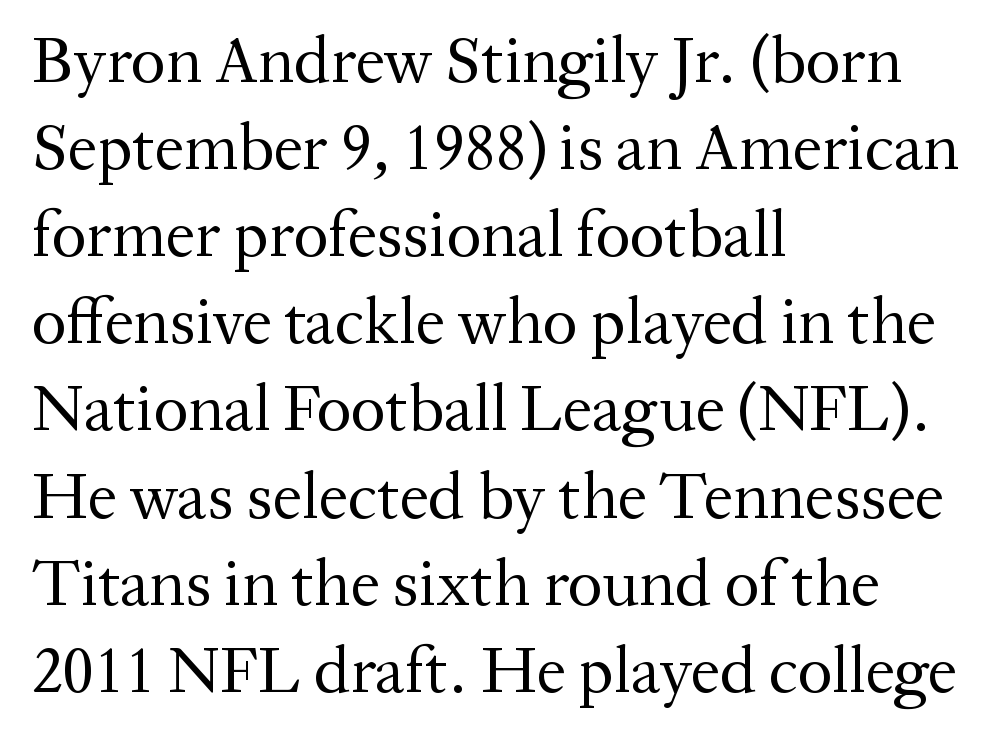
{"serif": "yes", "italic": "no", "bold": "no", "weight": "regular", "width": "normal", "stroke_contrast": "medium", "x_height": "medium", "monospaced": "no", "underline": "no", "align": "left", "line_spacing": "normal", "line_spacing_ratio": 1.32, "letter_spacing": "normal", "letter_spacing_em": 0.0, "glyph_px": 66}
